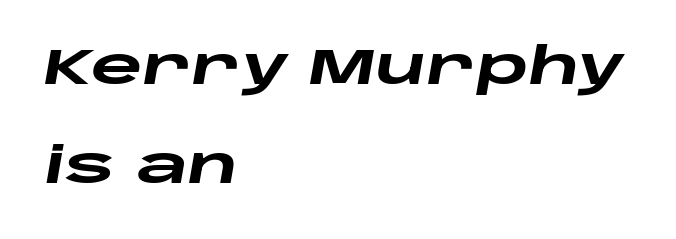
{"italic": "yes", "lean": "right", "slant_degrees": 10, "bold": "yes", "weight": "heavy", "width": "wide", "stroke_contrast": "low", "x_height": "large", "monospaced": "no", "underline": "no", "align": "left", "line_spacing": "loose", "line_spacing_ratio": 1.98, "letter_spacing": "normal", "letter_spacing_em": 0.0, "glyph_px": 50}
